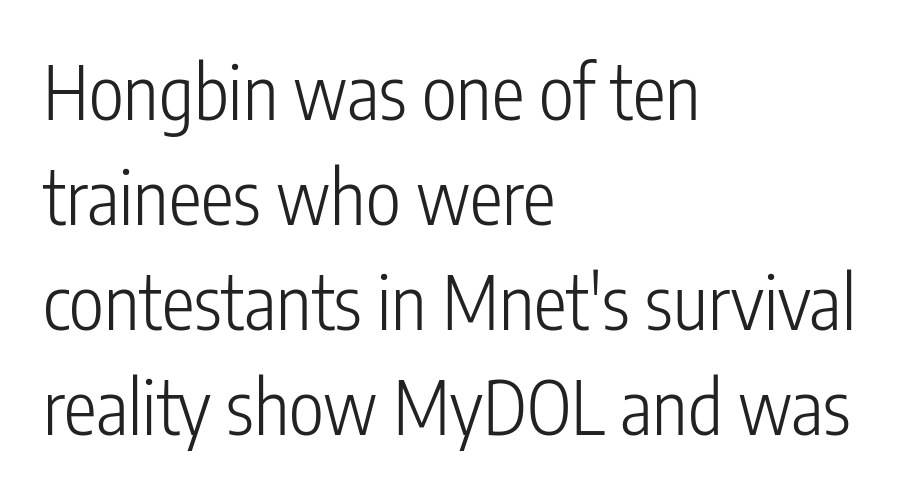
{"serif": "no", "italic": "no", "bold": "no", "weight": "light", "width": "condensed", "stroke_contrast": "low", "x_height": "medium", "monospaced": "no", "underline": "no", "align": "left", "line_spacing": "normal", "line_spacing_ratio": 1.42, "letter_spacing": "normal", "letter_spacing_em": 0.0, "glyph_px": 74}
